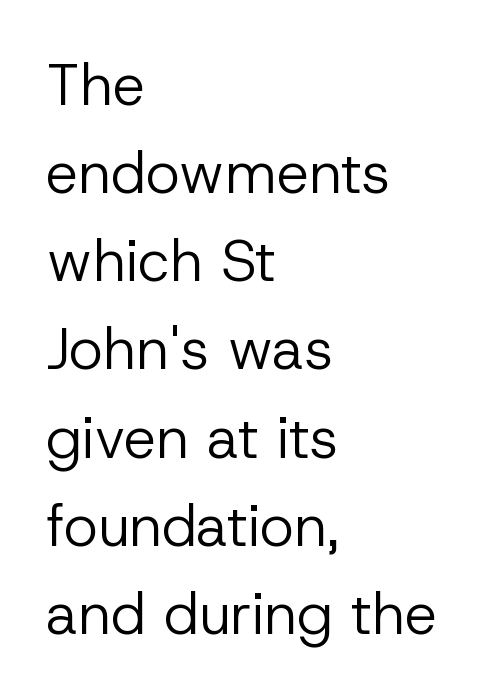
Check where the strokes stop: nothing finishes them off — pure sans. Every stem runs plumb, perpendicular to the baseline. Weight class: somewhere from thin through regular. Students, note that the glyphs here touch the page at normal intervals. The space directly below the letters is spotless.
